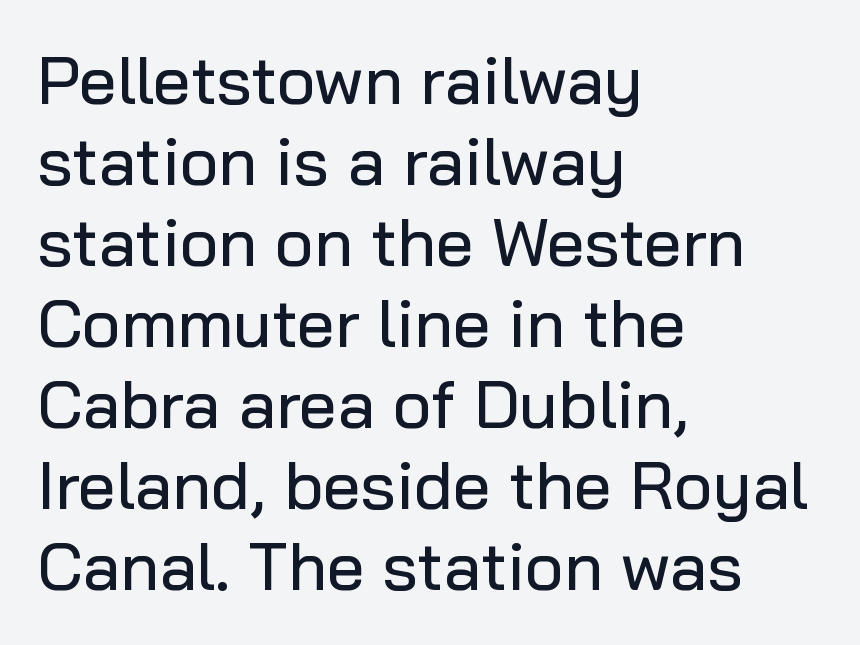
{"serif": "no", "italic": "no", "width": "normal", "stroke_contrast": "low", "x_height": "medium", "monospaced": "no", "underline": "no", "align": "left", "line_spacing_ratio": 1.21, "letter_spacing": "normal", "letter_spacing_em": 0.0, "glyph_px": 67}
